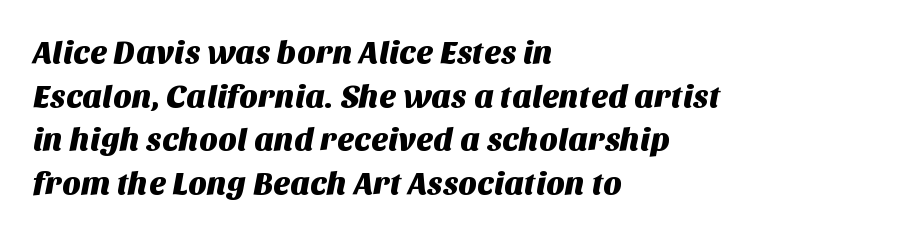
{"serif": "no", "width": "normal", "stroke_contrast": "medium", "x_height": "large", "monospaced": "no", "underline": "no", "align": "left", "line_spacing": "normal", "line_spacing_ratio": 1.36, "letter_spacing": "normal", "letter_spacing_em": 0.0, "glyph_px": 32}
